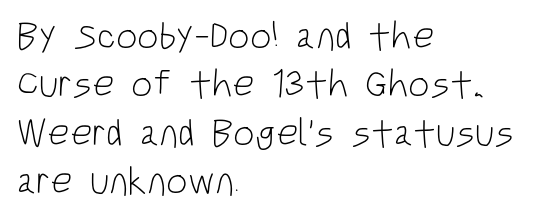
The image shows 38 px light, condensed sans-serif type, upright; set left-aligned, normal line spacing (1.27x), normal letter spacing, not underlined; low stroke contrast and a large x-height.
